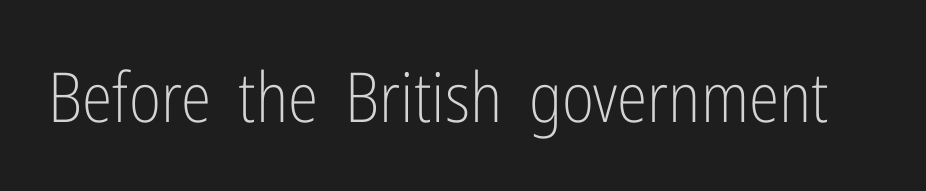
Stroke terminals: plain, sans-serif. There is no visible air inserted between adjacent glyphs. Italic? Not at all — the glyphs are vertical. Note the varied advance widths — an 'i' is clearly narrower than an 'm'.
